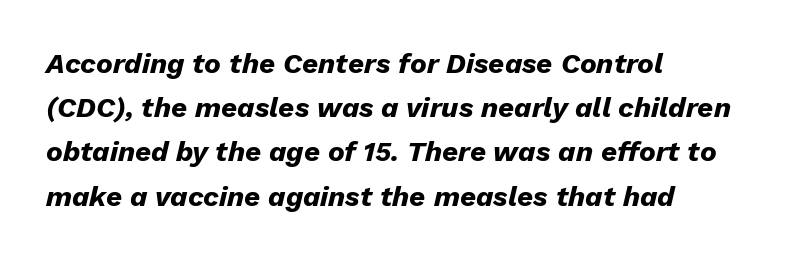
Q: Is the text bold? A: Yes.
Q: Is the text italic (slanted)? A: Yes, it leans right by about 13 degrees.
Q: Is the text underlined? A: No.
Q: How is the paragraph aligned? A: Left-aligned.
Q: Is the spacing between letters normal or unusually wide? A: Normal.
Q: Is the spacing between lines tight, normal or loose? A: Normal.
Q: Width (condensed, normal, or wide)? A: Normal.
Q: Stroke contrast? A: Low.
Q: x-height? A: Medium.
Q: Monospaced? A: No.
